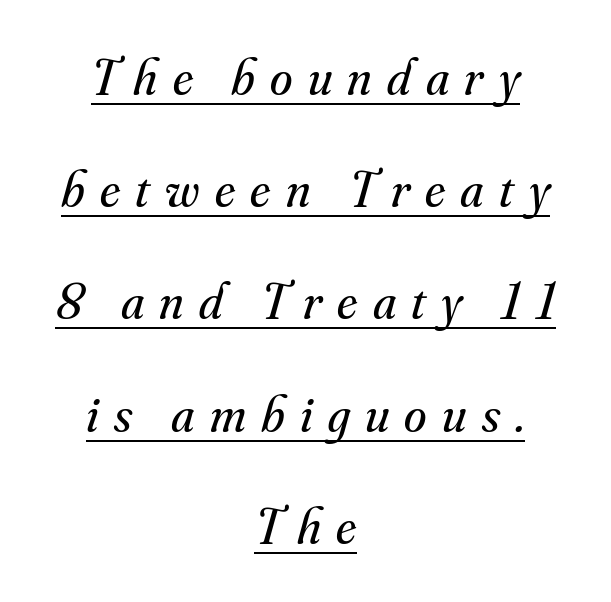
The glyphs are accompanied by a horizontal stroke just below them. The lines in this sample share a center point and differ in where they start and stop. The line-height multiplier appears high, well above default. Are there feet on the stems? There are — it's a serif.
